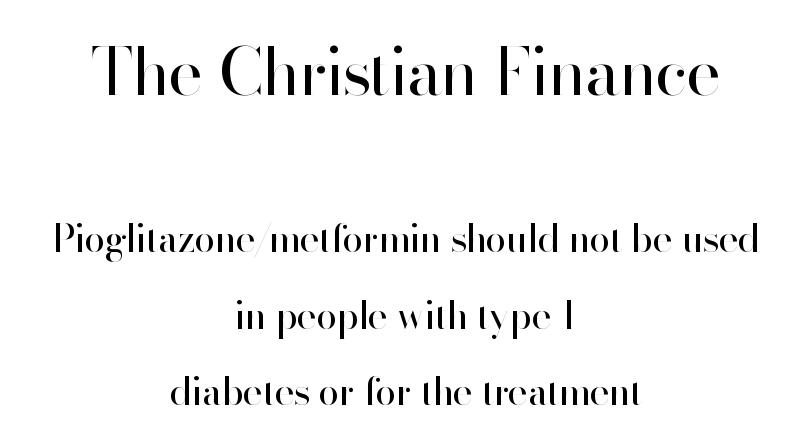
Q: Is the text bold? A: No.
Q: Is the text italic (slanted)? A: No, it is upright.
Q: Is the typeface a serif or a sans-serif typeface? A: Sans-serif.
Q: Is the text underlined? A: No.
Q: How is the paragraph aligned? A: Centered.
Q: Is the spacing between letters normal or unusually wide? A: Normal.
Q: Is the spacing between lines tight, normal or loose? A: Loose.
Q: Which block of text is set in a larger size, the first (top) or the second (bottom)? A: The first (top) one.
Q: Width (condensed, normal, or wide)? A: Normal.
Q: Stroke contrast? A: High.
Q: x-height? A: Small.
Q: Monospaced? A: No.
